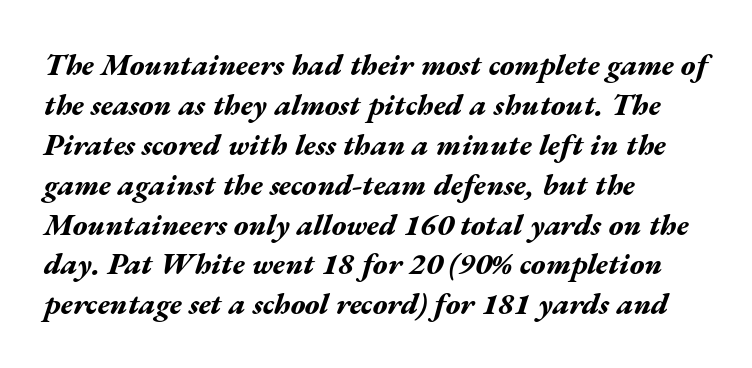
The image shows 30 px bold, wide type, italic (leaning right); set left-aligned, normal line spacing (1.33x), normal letter spacing, not underlined; medium stroke contrast and a medium x-height.
